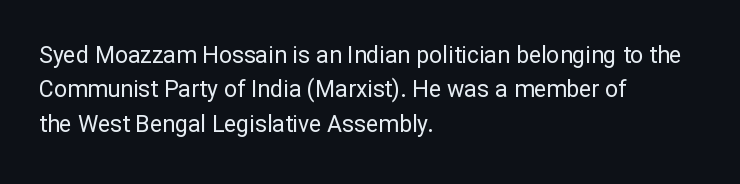
The image shows 23 px text type, upright; set left-aligned, normal line spacing (1.5x), normal letter spacing, not underlined.
